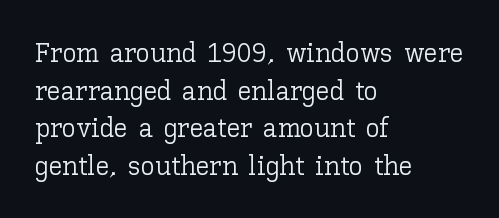
The zone under the glyphs is completely vacant. Heaviness? Minimal to ordinary, like unemphasized prose. Observe the ordinary spacing: letters are neighbours, not strangers. One glance says typical: line gaps are just what's usual. Every row of glyphs begins at an identical x-position on the left. The letters stand upright; this is a roman face.
